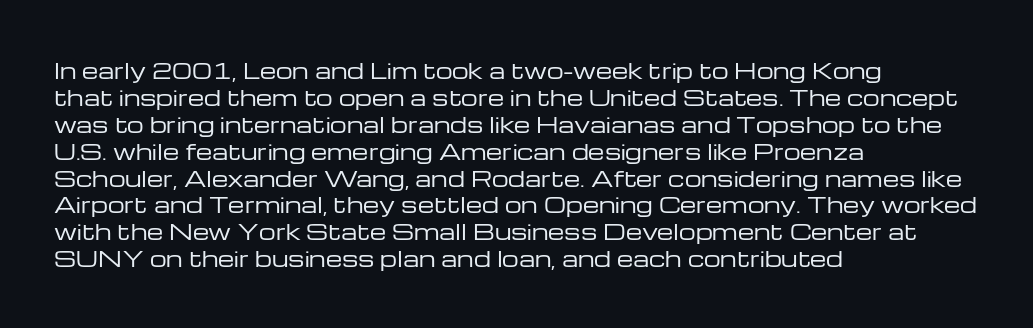
The image shows 21 px text type, upright; set left-aligned, normal line spacing (1.28x), normal letter spacing, not underlined.
